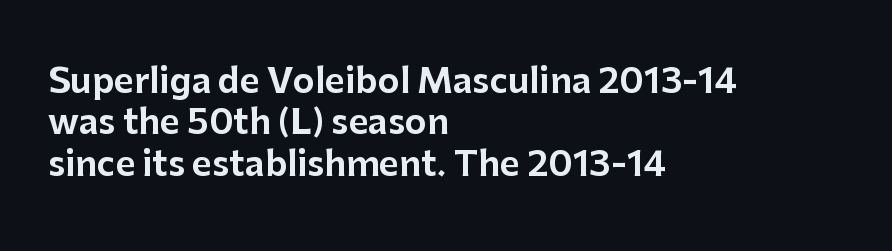
The image shows 34 px sans-serif type, upright; set left-aligned, line spacing 1.22x, normal letter spacing, not underlined; low stroke contrast and a medium x-height.
